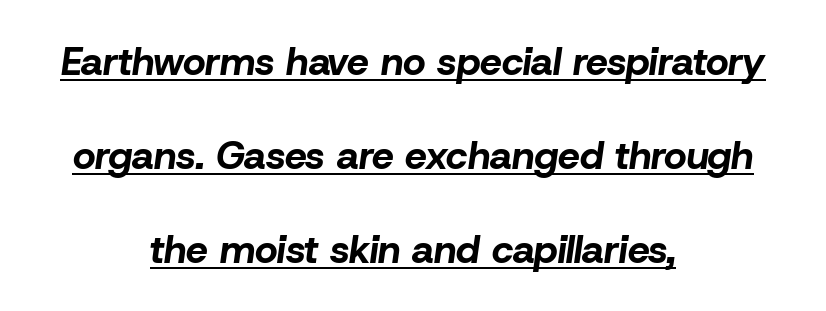
What stands out about the letter spacing? Nothing — it is the standard amount. This sample carries an underscore along the baseline area. Stroke thickness is high; the sample reads as a true bold. Every row of glyphs is offset so its center matches the block's center. This sample has the flowing, uneven cadence of proportional lettering.
